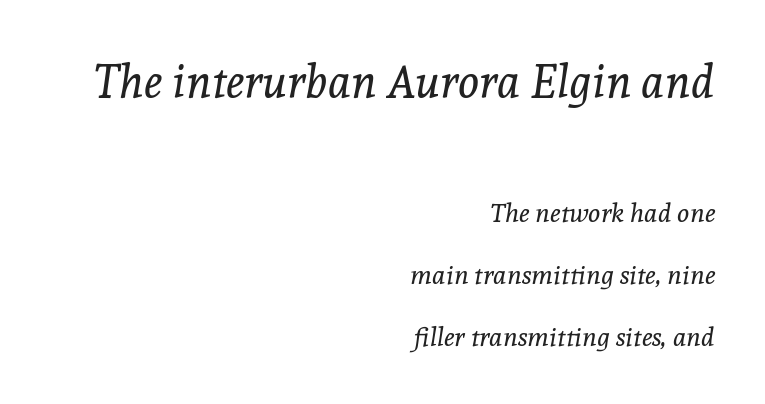
Glyph-to-glyph distance matches everyday printed text. Horizontal alignment here is rightward, an uncommon choice for prose. The area under the type is left untouched. You could not count columns in this text — the font is proportionally spaced. These lines are composed in type with serifs.
